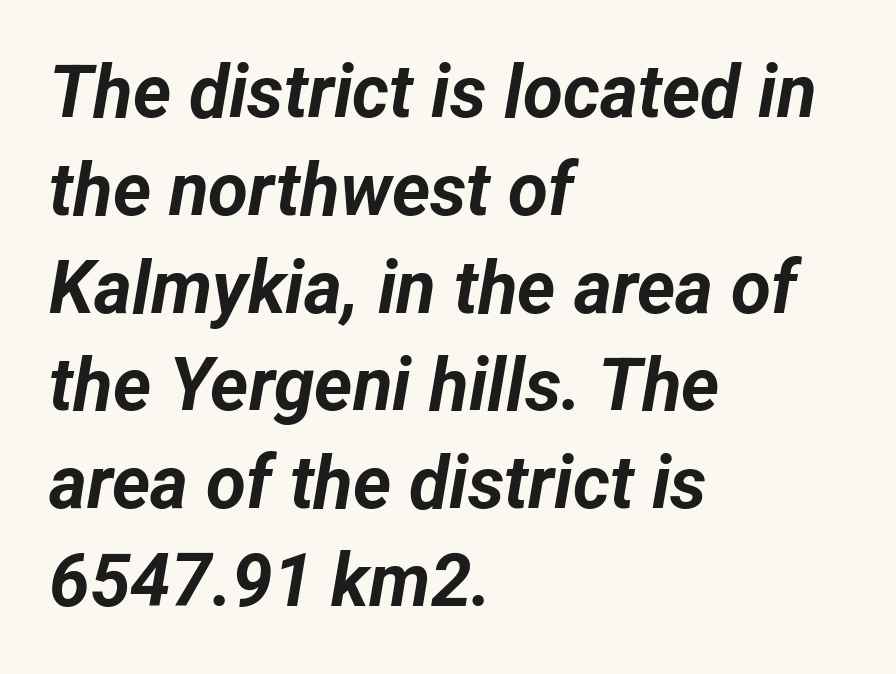
Underlining? Definitely not there. In CSS terms this would be text-align: left. Does the leading feel generous? No, just average. A full-strength bold gives these letters their thick strokes. Do the characters align in a grid? No, the font is proportional. Designer's note — italics engaged.
